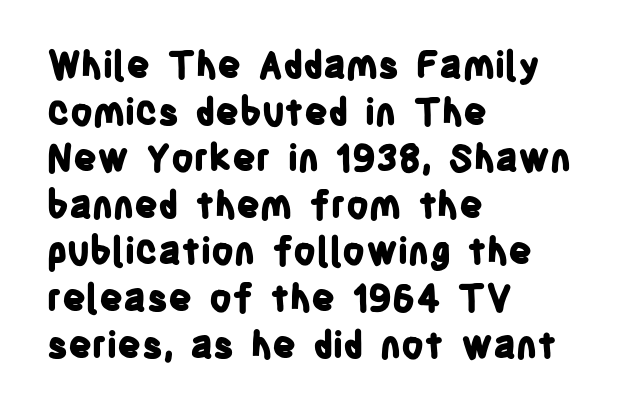
Q: Is the text bold? A: Yes.
Q: Is the text italic (slanted)? A: No, it is upright.
Q: Is the typeface a serif or a sans-serif typeface? A: Sans-serif.
Q: Is the text underlined? A: No.
Q: How is the paragraph aligned? A: Left-aligned.
Q: Is the spacing between letters normal or unusually wide? A: Normal.
Q: Is the spacing between lines tight, normal or loose? A: Normal.
Q: Width (condensed, normal, or wide)? A: Condensed.
Q: Stroke contrast? A: Low.
Q: x-height? A: Large.
Q: Monospaced? A: No.
